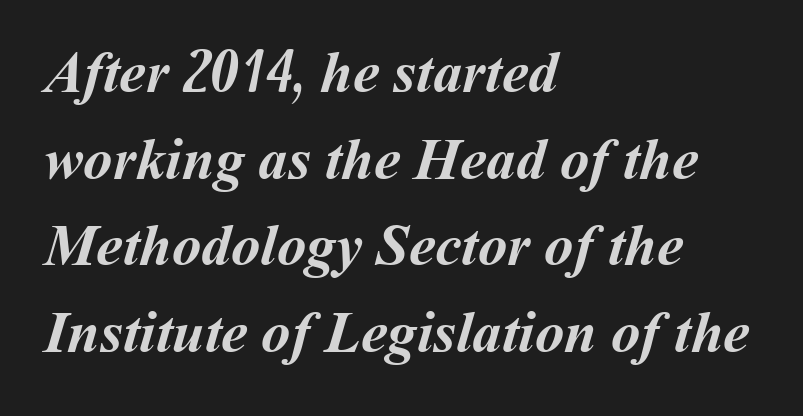
The image shows 59 px semibold type; set left-aligned, normal line spacing (1.47x), normal letter spacing, not underlined; medium stroke contrast and a medium x-height.
